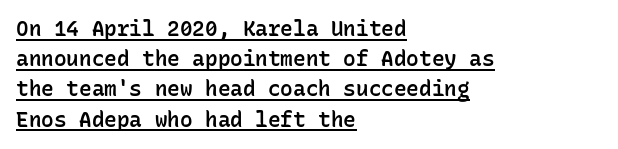
The designer left line spacing at the default. This is moderately heavy type, rendered in semibold. Quick note: not italic, upright. A baseline rule has been typeset under these characters. Caption: standard tracking, unaltered. Each line starts at the same left margin while the right side varies.
